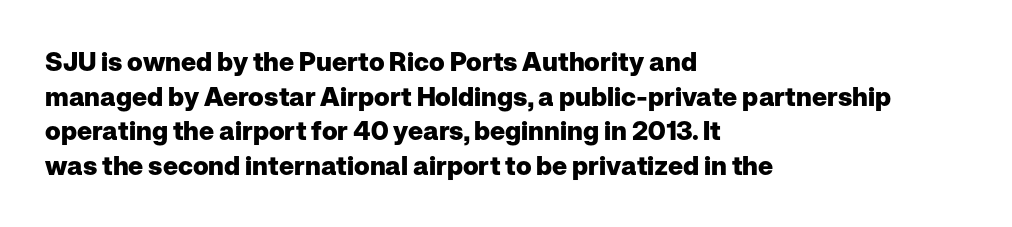
{"italic": "no", "bold": "yes", "underline": "no", "align": "left", "line_spacing": "normal", "line_spacing_ratio": 1.33, "letter_spacing": "normal", "letter_spacing_em": 0.0, "glyph_px": 26}
